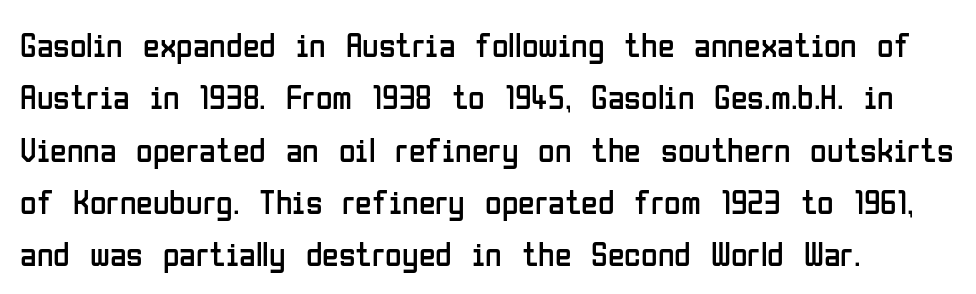
{"serif": "no", "italic": "no", "bold": "no", "weight": "regular", "width": "condensed", "stroke_contrast": "low", "x_height": "medium", "monospaced": "no", "underline": "no", "align": "left", "line_spacing": "normal", "line_spacing_ratio": 1.54, "letter_spacing": "normal", "letter_spacing_em": 0.0, "glyph_px": 34}
